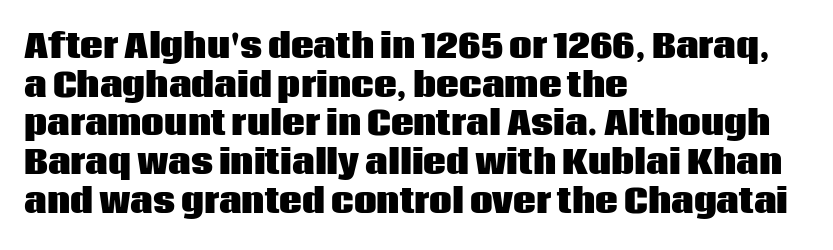
Q: Is the text bold? A: Yes.
Q: Is the text italic (slanted)? A: No, it is upright.
Q: Is the typeface a serif or a sans-serif typeface? A: Sans-serif.
Q: Is the text underlined? A: No.
Q: How is the paragraph aligned? A: Left-aligned.
Q: Is the spacing between letters normal or unusually wide? A: Normal.
Q: Width (condensed, normal, or wide)? A: Normal.
Q: Stroke contrast? A: Low.
Q: x-height? A: Large.
Q: Monospaced? A: No.
